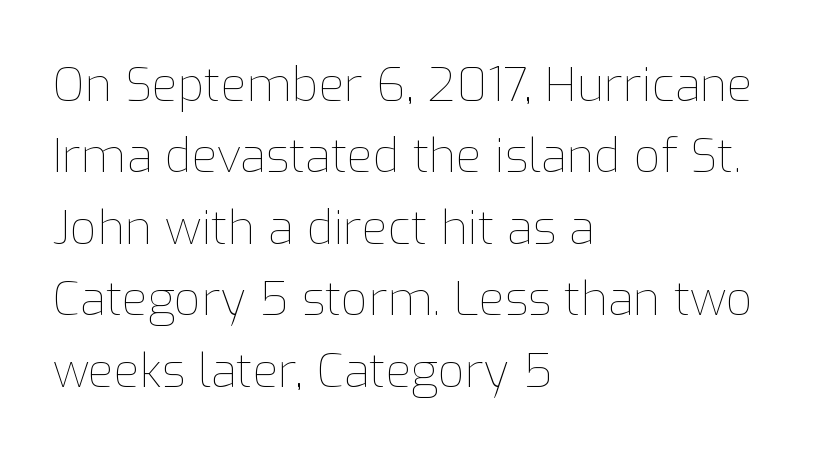
Q: Is the text bold? A: No.
Q: Is the text italic (slanted)? A: No, it is upright.
Q: Is the text underlined? A: No.
Q: How is the paragraph aligned? A: Left-aligned.
Q: Is the spacing between letters normal or unusually wide? A: Normal.
Q: Is the spacing between lines tight, normal or loose? A: Normal.
Q: Width (condensed, normal, or wide)? A: Normal.
Q: Stroke contrast? A: Low.
Q: x-height? A: Medium.
Q: Monospaced? A: No.
